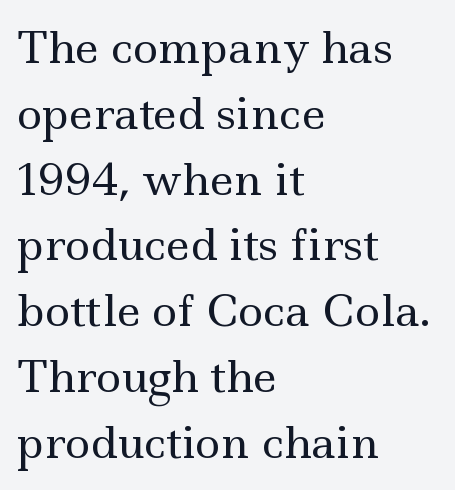
Q: Is the text bold? A: No.
Q: Is the text italic (slanted)? A: No, it is upright.
Q: Is the typeface a serif or a sans-serif typeface? A: Serif.
Q: Is the text underlined? A: No.
Q: How is the paragraph aligned? A: Left-aligned.
Q: Is the spacing between letters normal or unusually wide? A: Normal.
Q: Is the spacing between lines tight, normal or loose? A: Normal.
Q: Width (condensed, normal, or wide)? A: Wide.
Q: x-height? A: Small.
Q: Monospaced? A: No.
